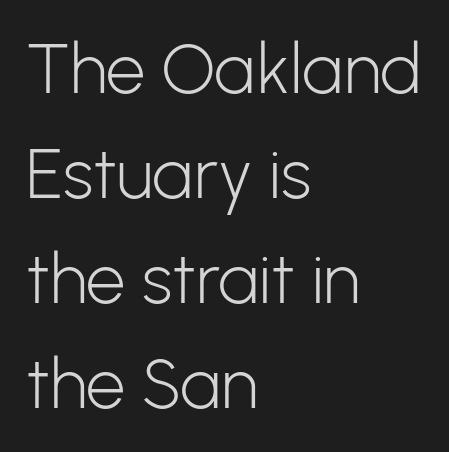
Q: Is the text bold? A: No.
Q: Is the text italic (slanted)? A: No, it is upright.
Q: Is the typeface a serif or a sans-serif typeface? A: Sans-serif.
Q: Is the text underlined? A: No.
Q: How is the paragraph aligned? A: Left-aligned.
Q: Is the spacing between letters normal or unusually wide? A: Normal.
Q: Is the spacing between lines tight, normal or loose? A: Normal.
Q: Width (condensed, normal, or wide)? A: Normal.
Q: Stroke contrast? A: Low.
Q: x-height? A: Medium.
Q: Monospaced? A: No.
